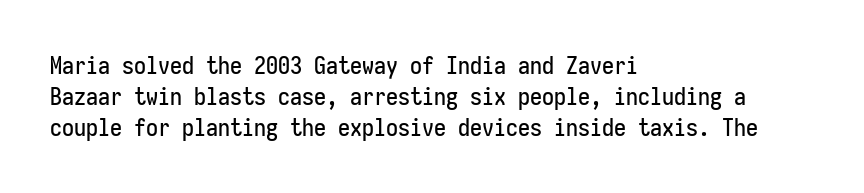
The rag falls on the right side of this text block. How would I describe the line gaps? Plain and ordinary. Ordinary non-slanted type is in use. The gaps between neighbouring characters are ordinary and unremarkable.
